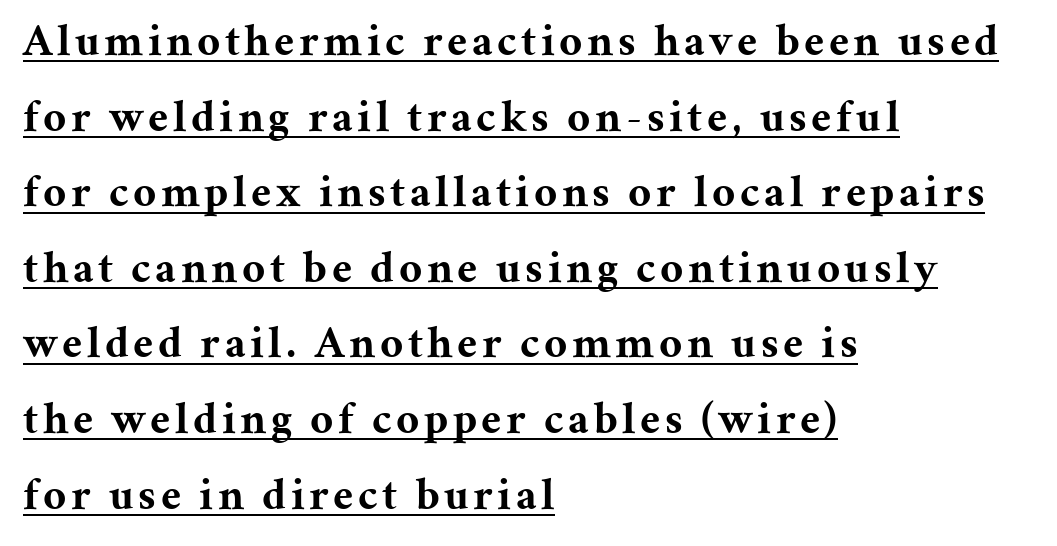
The image shows 45 px bold serif type, upright; set left-aligned, normal line spacing (1.68x), underlined; medium stroke contrast and a medium x-height.
